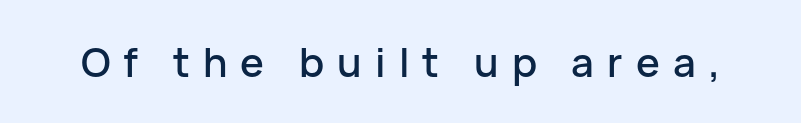
The image shows 40 px sans-serif type, upright; set unusually wide letter spacing (+0.33 em), not underlined; low stroke contrast and a medium x-height.
